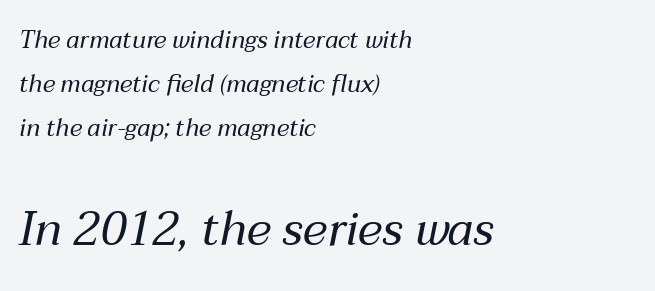
A typesetter would mark this as italic. Think standard paragraph weight, or any step lighter than that. Does extra space separate the letters? No, they use regular spacing. Casual observation: everything's shoved over to the left. Clear beneath every line of the passage. Size contrast runs from small at the top to large at the bottom.
